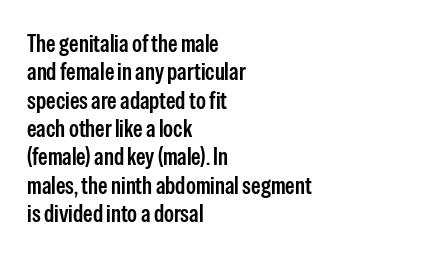
{"italic": "no", "bold": "semi", "underline": "no", "align": "left", "line_spacing_ratio": 1.18, "letter_spacing": "normal", "letter_spacing_em": 0.0, "glyph_px": 24}
